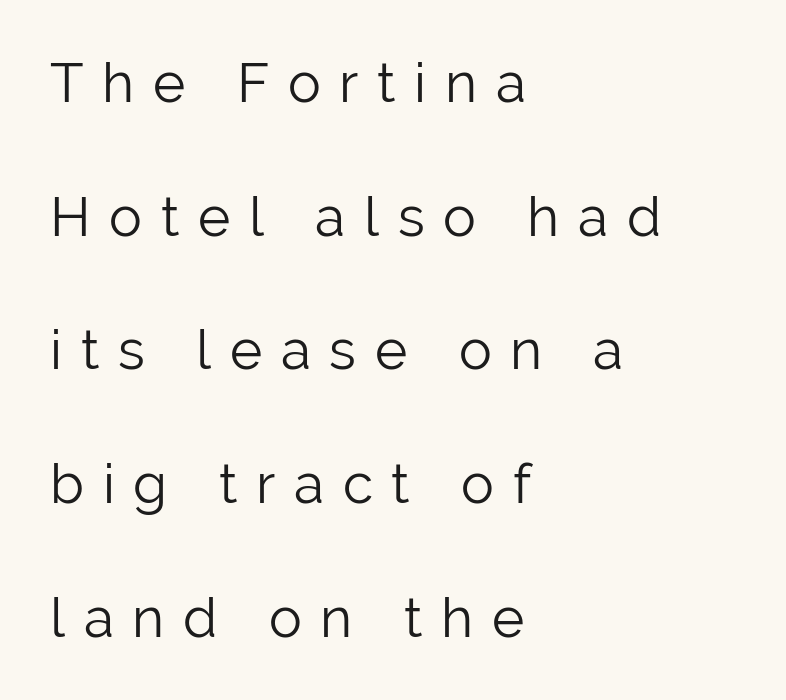
{"serif": "no", "italic": "no", "bold": "no", "weight": "light", "width": "normal", "stroke_contrast": "low", "x_height": "medium", "monospaced": "no", "underline": "no", "align": "left", "line_spacing": "loose", "line_spacing_ratio": 2.43, "letter_spacing": "wide", "letter_spacing_em": 0.34, "glyph_px": 55}
